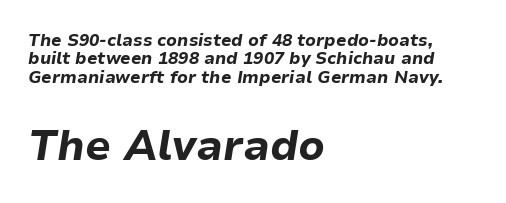
Q: Is the text bold? A: Yes.
Q: Is the text italic (slanted)? A: Yes, it leans right by about 9 degrees.
Q: Is the text underlined? A: No.
Q: How is the paragraph aligned? A: Left-aligned.
Q: Is the spacing between letters normal or unusually wide? A: Normal.
Q: Is the spacing between lines tight, normal or loose? A: Tight.
Q: Which block of text is set in a larger size, the first (top) or the second (bottom)? A: The second (bottom) one.
Q: Width (condensed, normal, or wide)? A: Normal.
Q: Stroke contrast? A: Low.
Q: x-height? A: Medium.
Q: Monospaced? A: No.
